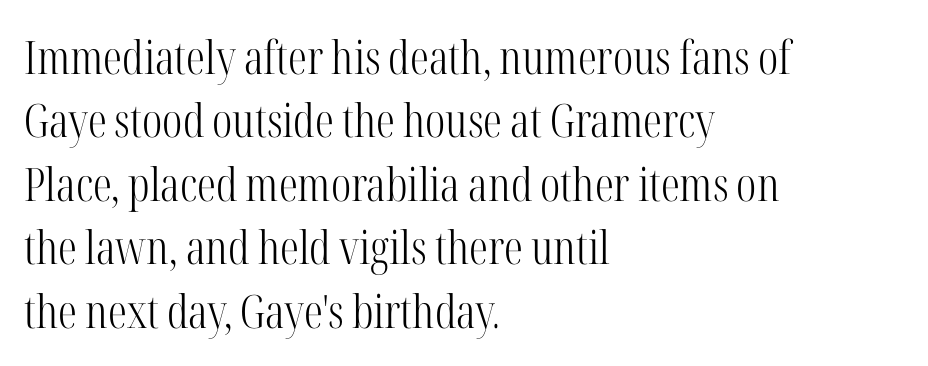
{"serif": "yes", "italic": "no", "bold": "no", "weight": "light", "width": "condensed", "stroke_contrast": "high", "x_height": "medium", "monospaced": "no", "underline": "no", "align": "left", "line_spacing": "normal", "line_spacing_ratio": 1.38, "letter_spacing": "normal", "letter_spacing_em": 0.0, "glyph_px": 46}
